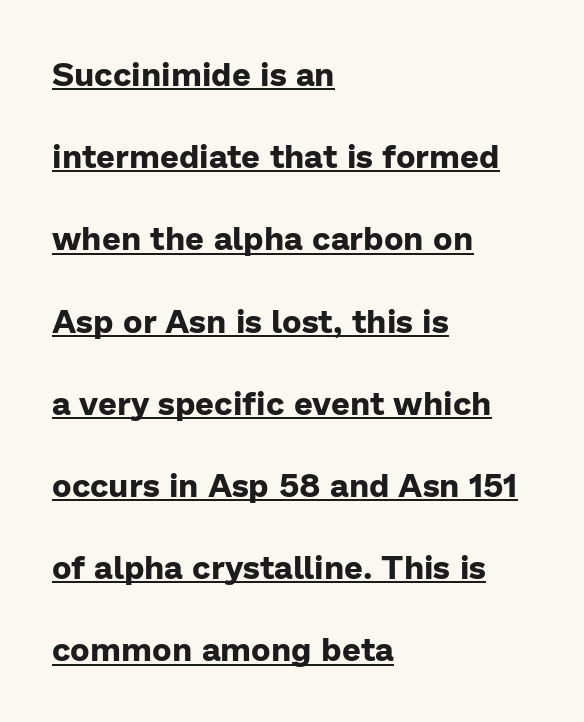
As a designer I'd log this as weight 700, bold. Honestly, the rows look like they've been pulled way apart. Nope, not italic — everything's standing straight. The sample's only ornament is a line tracing under the words. Note the varied advance widths — an 'i' is clearly narrower than an 'm'. The face used here is a sans, in the tradition of grotesques and geometrics.
